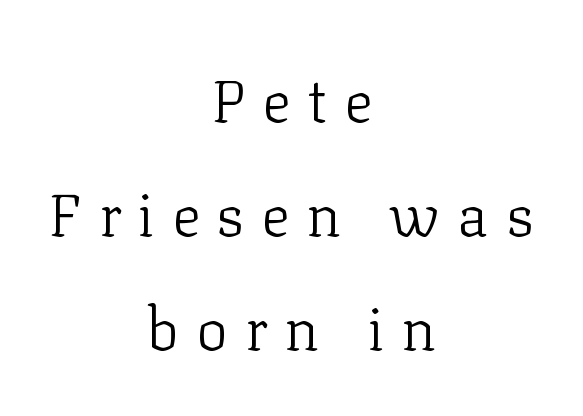
{"serif": "yes", "italic": "no", "bold": "no", "weight": "light", "width": "normal", "stroke_contrast": "low", "x_height": "medium", "monospaced": "no", "underline": "no", "align": "center", "line_spacing": "loose", "line_spacing_ratio": 1.9, "letter_spacing": "wide", "letter_spacing_em": 0.28, "glyph_px": 60}
